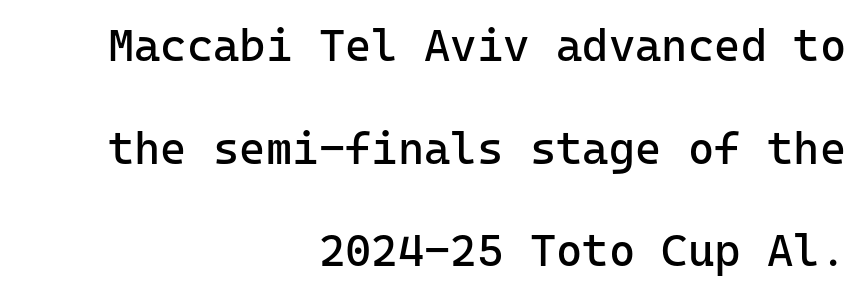
This sample has the even, mechanical cadence of fixed-width lettering. Horizontal bands of white between lines are thick stripes. The strokes are not fattened; the text isn't bold. Rendered with straight, roman letterforms. Decoration check: the copy has no underline. Nothing sits at the stroke ends, so this counts as sans-serif.
